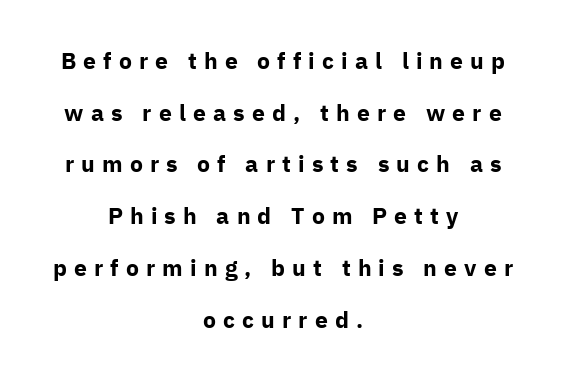
Q: Is the text bold? A: Yes.
Q: Is the text italic (slanted)? A: No, it is upright.
Q: Is the text underlined? A: No.
Q: How is the paragraph aligned? A: Centered.
Q: Is the spacing between letters normal or unusually wide? A: Unusually wide.
Q: Is the spacing between lines tight, normal or loose? A: Loose.
